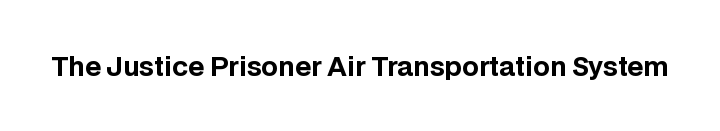
{"italic": "no", "bold": "yes", "underline": "no", "letter_spacing": "normal", "letter_spacing_em": 0.0, "glyph_px": 26}
